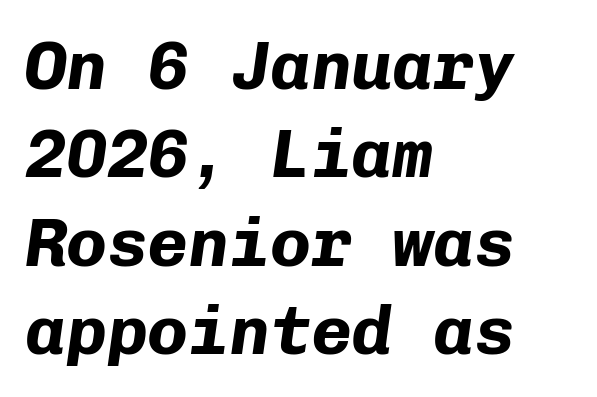
Each new line begins a customary step beneath the previous one. Looking at the ascenders, they clearly lean. A dark, heavy texture on the line: the type is bold. Think of a typewriter: that constant character pitch is what you see here.
